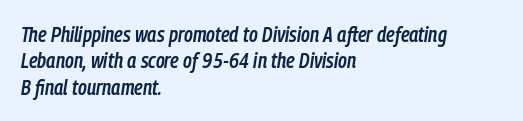
Default kerning and tracking; the words read as compact shapes. If you measured baseline to baseline, you'd find a middling distance. Reading down the block, your eye returns to a fixed left position each line. The whole block is typeset with a tilt.
